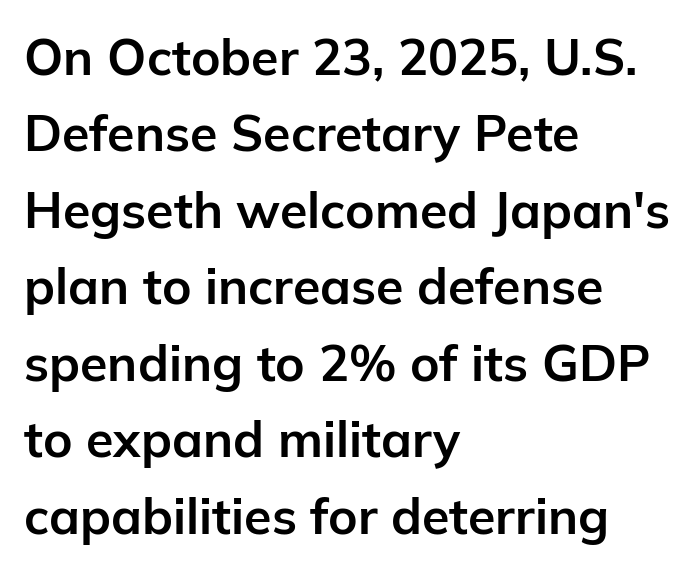
Words appear dense and cohesive because spacing is normal. Check under the words: just untouched page. Nope, no serifs anywhere on these letters. The rag falls on the right side of this text block. When letters stand straight like this, we call the style roman or upright. Heavy, bold letterforms.
